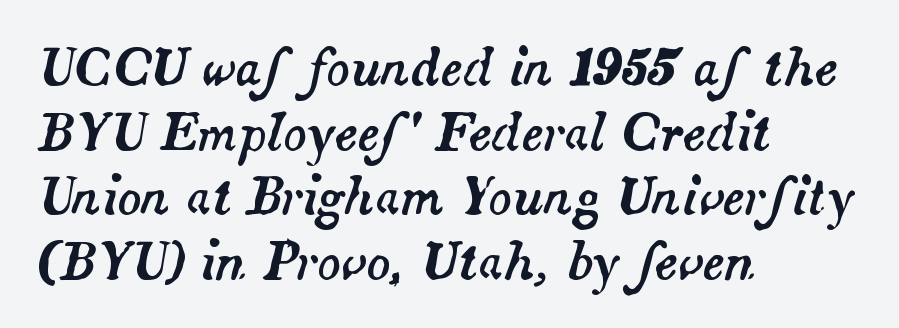
Style check: oblique. Casual observation: everything's shoved over to the left. Each letter keeps its own natural width here, so spacing adapts to shape. Check under the words: just untouched page. The face used here is rendered with its standard letterfit. Is there much room between lines? A standard amount, neither cramped nor airy.
